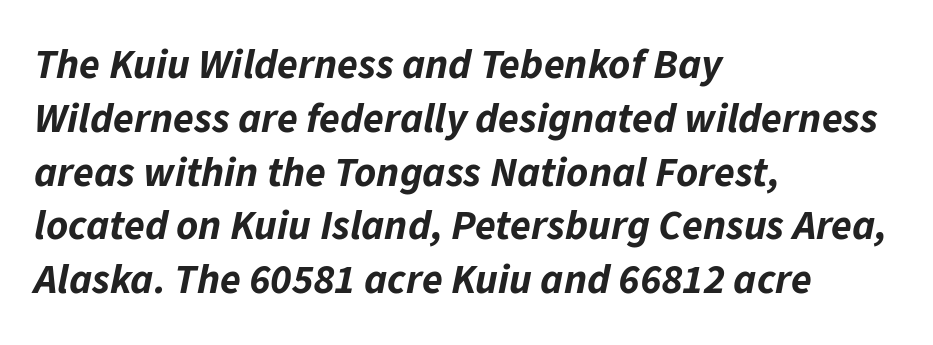
The image shows 42 px bold type, italic (leaning right); set left-aligned, normal line spacing (1.28x), normal letter spacing, not underlined; low stroke contrast and a medium x-height.
